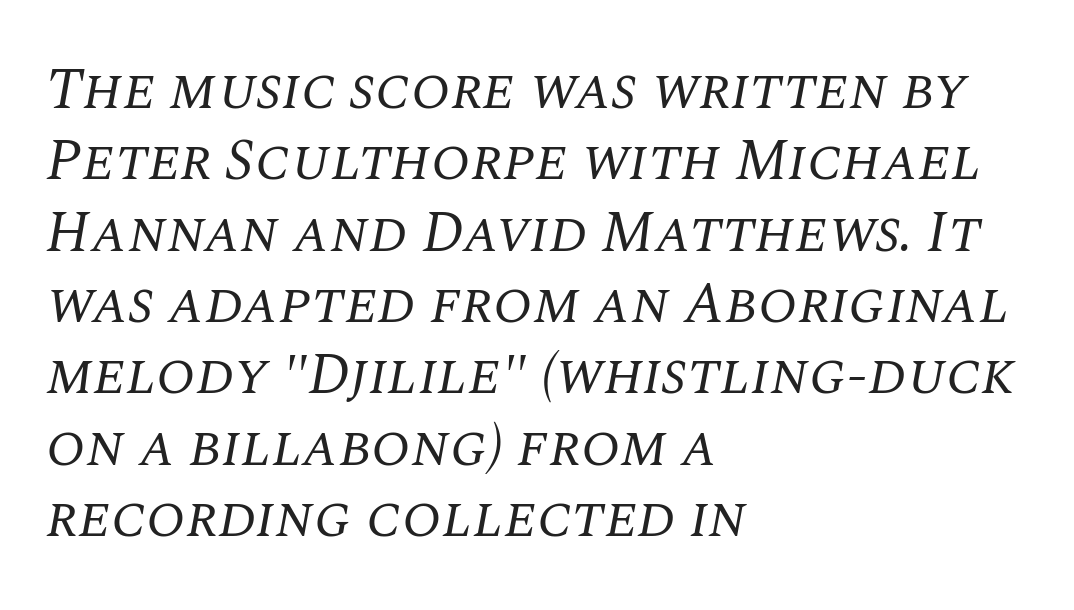
The image shows 58 px regular-weight serif type, italic (leaning right); set left-aligned, line spacing 1.23x, normal letter spacing, not underlined; medium stroke contrast and a large x-height.
